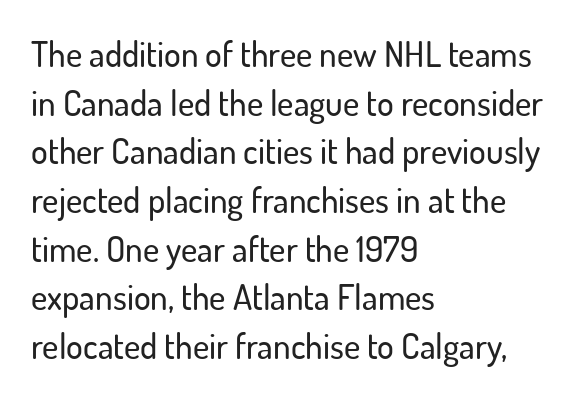
Descenders are the only things crossing below the line. A typesetter would call this proportional, since set widths differ per character. Note: no serifs on the glyphs. Each word holds together tightly as a unit, with standard inter-letter gaps. The paragraph shown leans on its left margin. The lines sit at an ordinary, default distance from one another.
